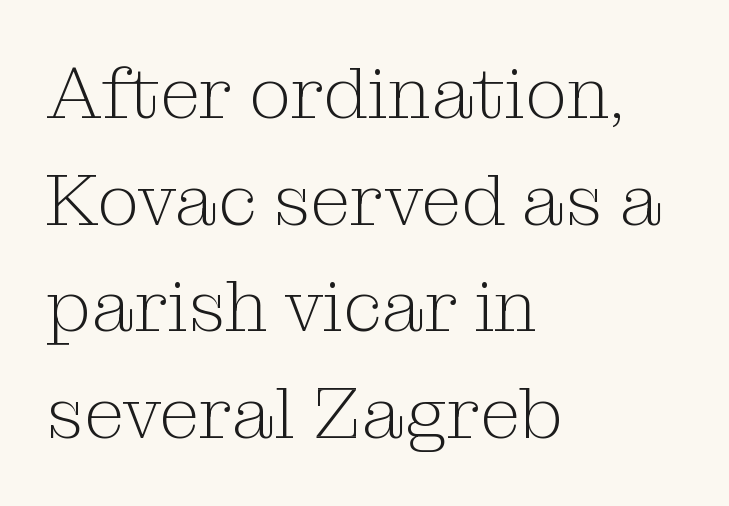
{"serif": "yes", "italic": "no", "bold": "no", "weight": "light", "width": "normal", "stroke_contrast": "medium", "x_height": "medium", "monospaced": "no", "underline": "no", "align": "left", "line_spacing": "normal", "line_spacing_ratio": 1.46, "letter_spacing": "normal", "letter_spacing_em": 0.0, "glyph_px": 73}
